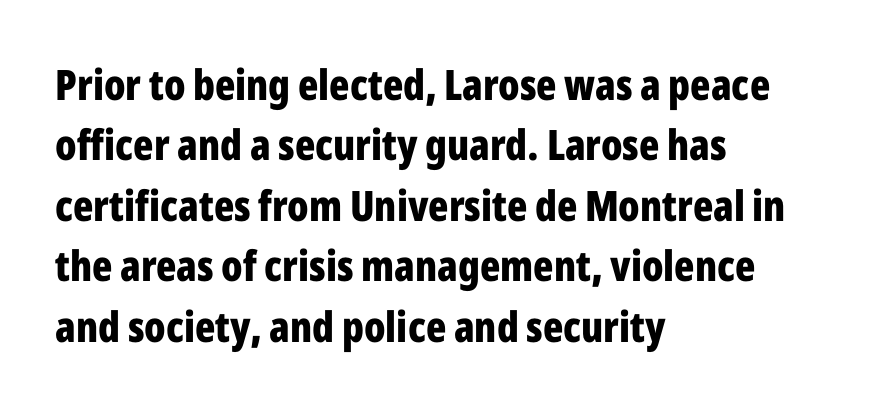
{"serif": "no", "italic": "no", "bold": "yes", "weight": "bold", "width": "condensed", "stroke_contrast": "low", "x_height": "medium", "monospaced": "no", "underline": "no", "align": "left", "line_spacing": "normal", "line_spacing_ratio": 1.44, "letter_spacing": "normal", "letter_spacing_em": 0.0, "glyph_px": 42}
